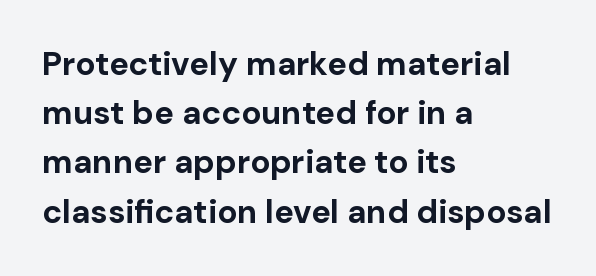
{"serif": "no", "italic": "no", "bold": "yes", "weight": "bold", "width": "normal", "stroke_contrast": "low", "x_height": "medium", "monospaced": "no", "underline": "no", "align": "left", "line_spacing": "normal", "line_spacing_ratio": 1.49, "letter_spacing": "normal", "letter_spacing_em": 0.0, "glyph_px": 33}
